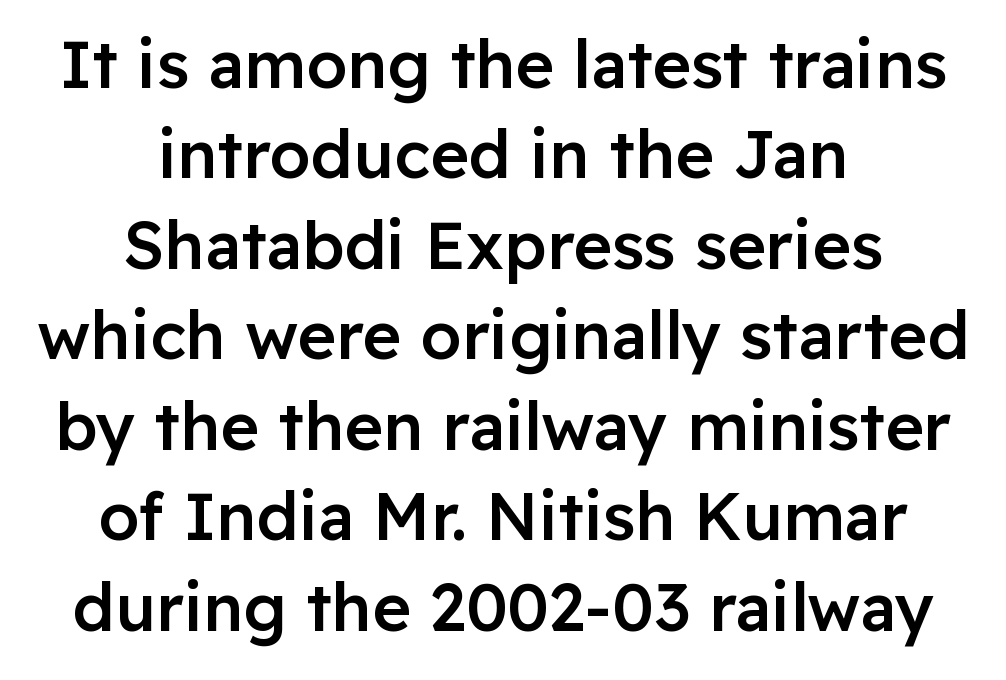
The image shows 66 px semibold sans-serif type, upright; set centered, normal line spacing (1.37x), normal letter spacing, not underlined; low stroke contrast and a medium x-height.
